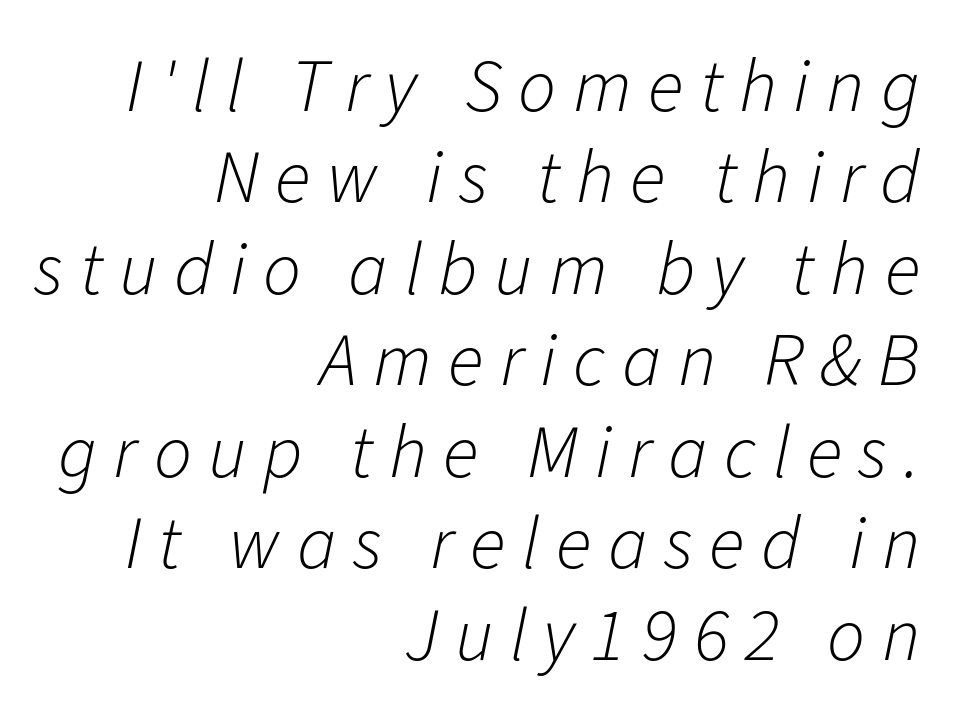
The image shows 75 px light type, italic (leaning right); set right-aligned, line spacing 1.22x, unusually wide letter spacing (+0.22 em), not underlined; low stroke contrast and a medium x-height.
